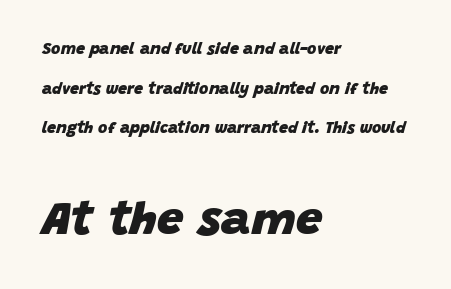
Does extra space separate the letters? No, they use regular spacing. The rendering applies a slant to the glyphs. These lines are rendered in a variable-pitch font. Bare-footed words on every line. A student would notice the bottom passage is typeset larger than what precedes it.
